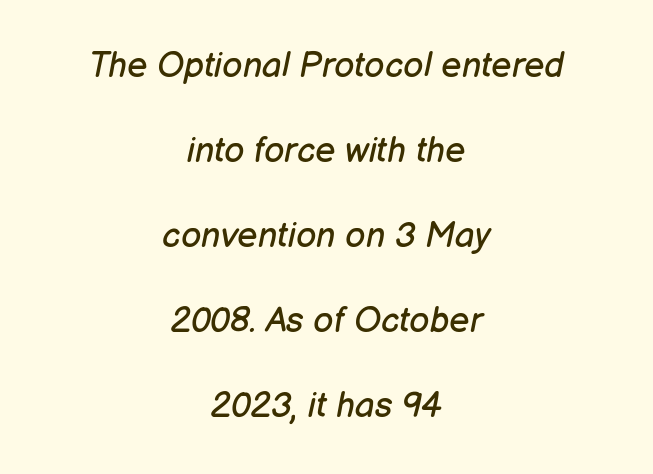
The image shows 35 px regular-weight type, italic (leaning right); set centered, loose line spacing (2.43x), normal letter spacing, not underlined; low stroke contrast and a medium x-height.
